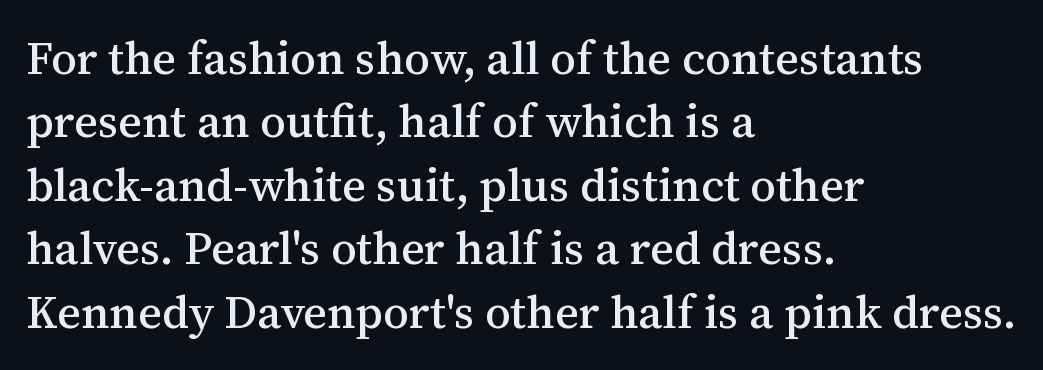
The image shows 46 px serif type, upright; set left-aligned, normal line spacing (1.38x), normal letter spacing, not underlined; medium stroke contrast and a medium x-height.
